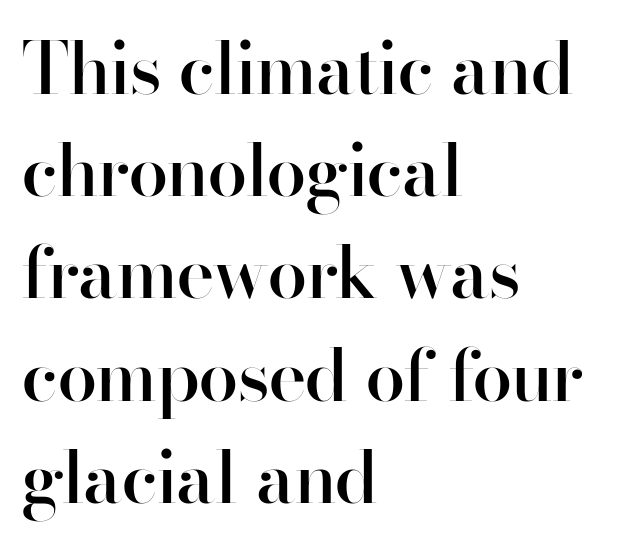
Compared with typical body copy, the letter spacing here is the same. Reading down the column, the eye jumps a familiar distance to each next line. A typesetter would call this proportional, since set widths differ per character. Decoration check: the copy has no underline.
